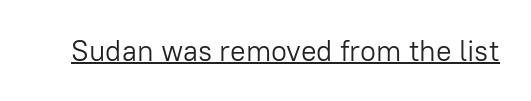
Think of a printed novel: that variable character pitch is what you see here. Nope, not italic — everything's standing straight. What stands out about the letter spacing? Nothing — it is the standard amount. Students, observe the line beneath the letters — that is underlining. The type family on display is of the sans-serif kind. Caption: face not bold, strokes unweighted.
